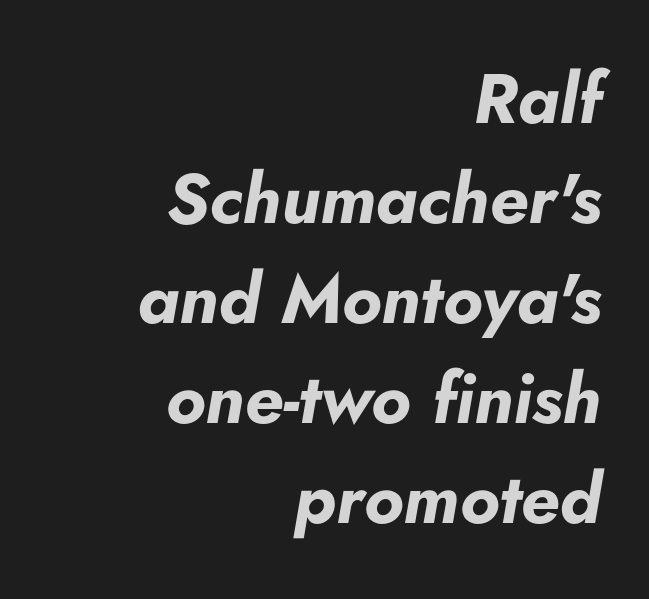
Q: Is the text bold? A: Yes.
Q: Is the text italic (slanted)? A: Yes, it leans right by about 5 degrees.
Q: Is the text underlined? A: No.
Q: How is the paragraph aligned? A: Right-aligned.
Q: Is the spacing between letters normal or unusually wide? A: Normal.
Q: Is the spacing between lines tight, normal or loose? A: Normal.
Q: Width (condensed, normal, or wide)? A: Normal.
Q: Stroke contrast? A: Low.
Q: x-height? A: Small.
Q: Monospaced? A: No.
